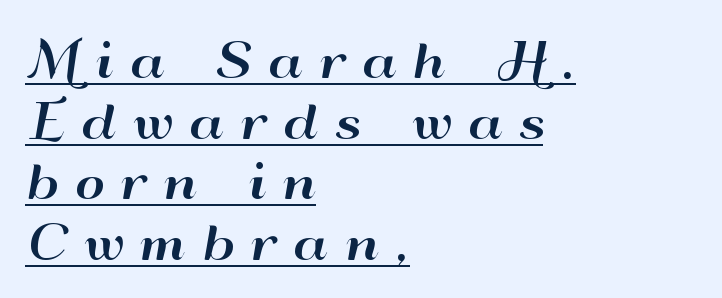
In terms of letterform style, serifs are entirely absent. The letters advance in unequal steps, a hallmark of proportional type. Line spacing here is normal. This sample uses expanded letter spacing, leaving extra air between glyphs.
